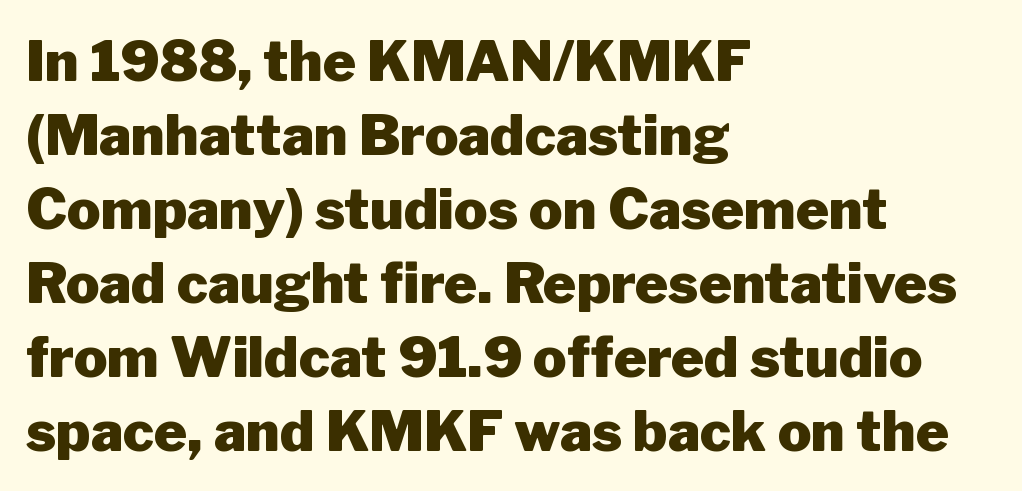
Clear beneath every line of the passage. Type style note: lacks serifs. Characters follow at the spacing the type designer built in. Strokes here are thick enough to call this a true bold. If you drew a ruler down the left edge, every line would touch it. Think of a printed novel: that variable character pitch is what you see here.
